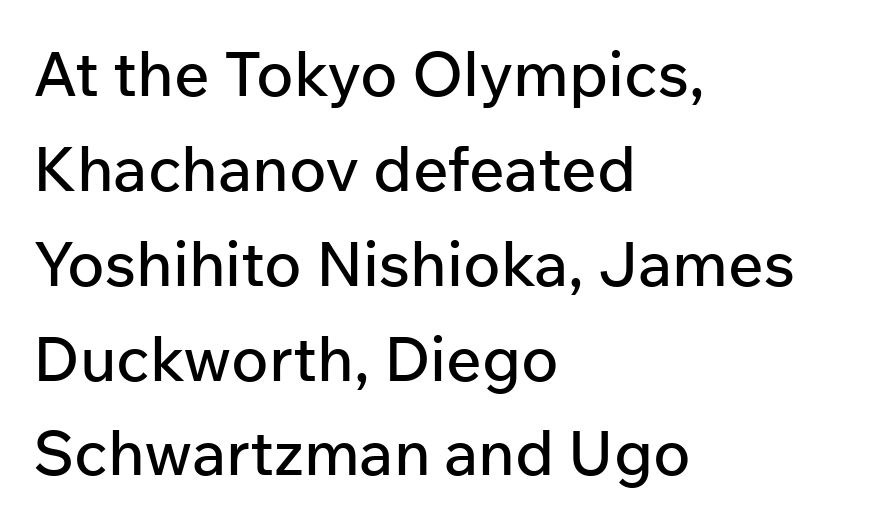
Q: Is the text italic (slanted)? A: No, it is upright.
Q: Is the typeface a serif or a sans-serif typeface? A: Sans-serif.
Q: Is the text underlined? A: No.
Q: How is the paragraph aligned? A: Left-aligned.
Q: Is the spacing between letters normal or unusually wide? A: Normal.
Q: Is the spacing between lines tight, normal or loose? A: Normal.
Q: Width (condensed, normal, or wide)? A: Normal.
Q: Stroke contrast? A: Low.
Q: x-height? A: Medium.
Q: Monospaced? A: No.
